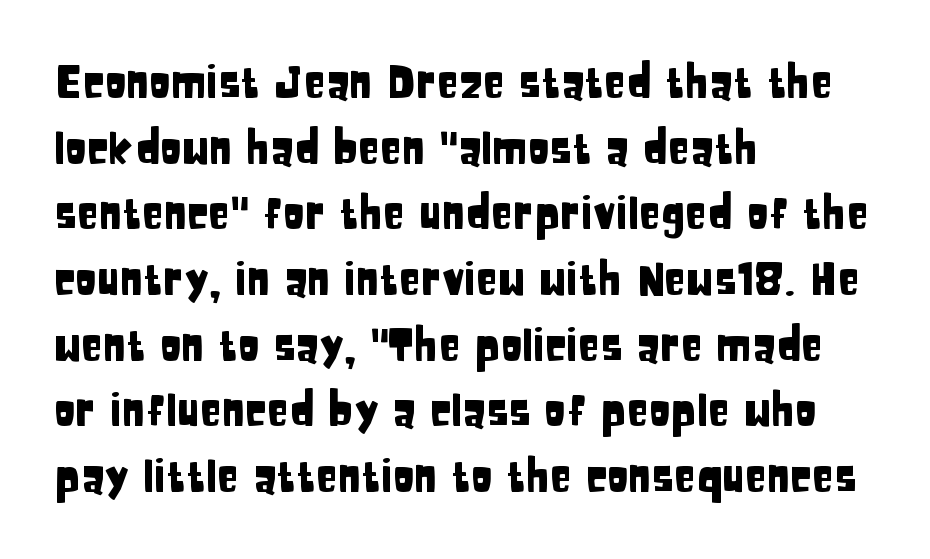
The image shows 45 px condensed sans-serif type, upright; set left-aligned, normal line spacing (1.46x), normal letter spacing, not underlined; low stroke contrast and a large x-height.
